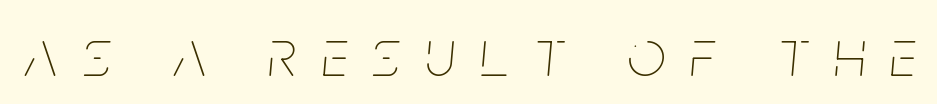
Unmarked baselines from the first word to the last. The letterforms sit at book weight or below. Inter-character spacing is expanded well beyond the font's built-in metrics. You can tell it's italic because the verticals aren't actually vertical. Spacing verdict: proportional, widths tailored to each character.
